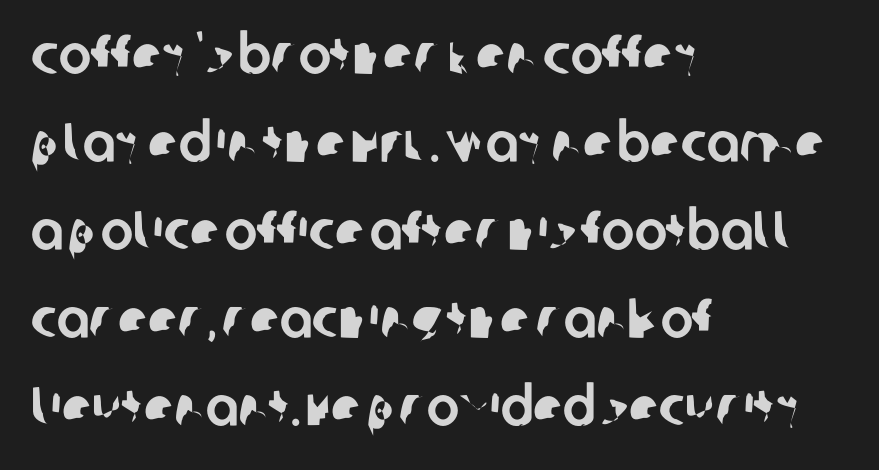
{"serif": "no", "width": "normal", "stroke_contrast": "low", "x_height": "large", "monospaced": "no", "underline": "no", "align": "left", "line_spacing": "normal", "line_spacing_ratio": 1.6, "letter_spacing": "normal", "letter_spacing_em": 0.0, "glyph_px": 55}
